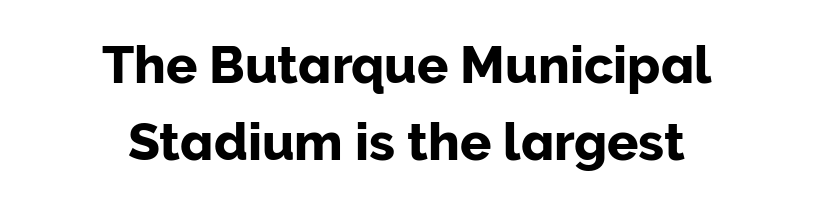
The image shows 52 px sans-serif type, upright; set centered, normal line spacing (1.48x), normal letter spacing, not underlined; low stroke contrast and a medium x-height.
